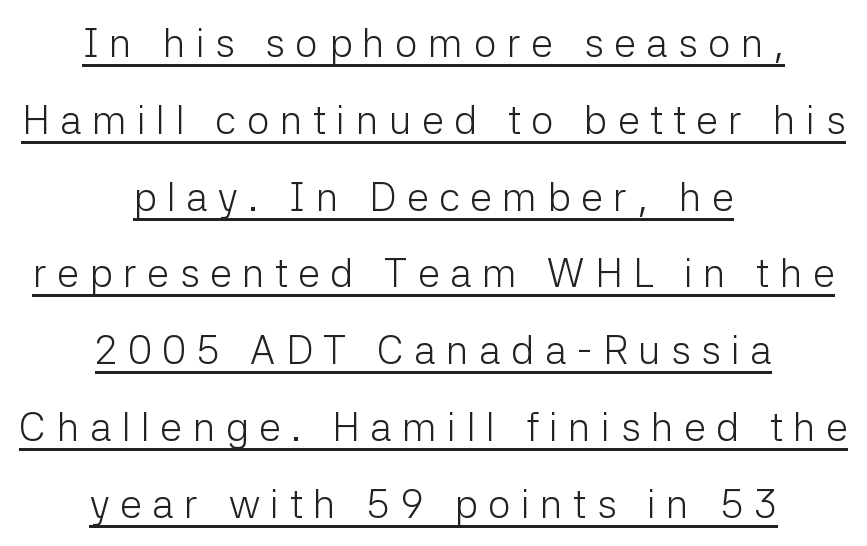
The image shows 40 px light sans-serif type, upright; set centered, loose line spacing (1.92x), unusually wide letter spacing (+0.26 em), underlined; low stroke contrast and a medium x-height.
